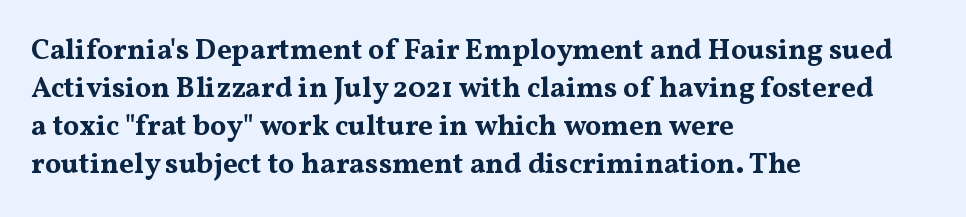
{"serif": "yes", "italic": "no", "bold": "yes", "weight": "bold", "width": "wide", "stroke_contrast": "medium", "x_height": "medium", "monospaced": "no", "underline": "no", "align": "left", "line_spacing": "normal", "line_spacing_ratio": 1.31, "letter_spacing": "normal", "letter_spacing_em": 0.0, "glyph_px": 29}
